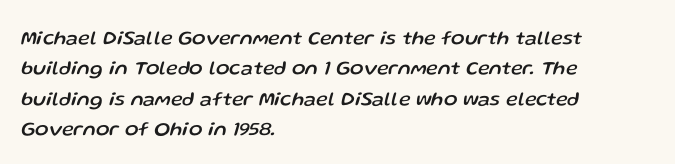
The space beneath each line is pristine and unruled. Does the copy run flush right? No — it runs flush left. Leading matches the norm, producing a regular column. This is oblique type, the kind used for emphasis or titles.
